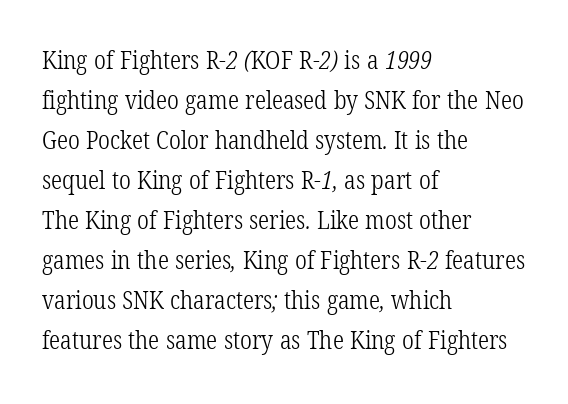
The image shows 25 px text type; set left-aligned, normal line spacing (1.6x), normal letter spacing, not underlined.
